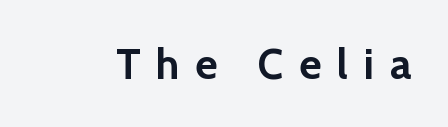
The image shows 43 px semibold sans-serif type, upright; set unusually wide letter spacing (+0.36 em), not underlined; a medium x-height.
